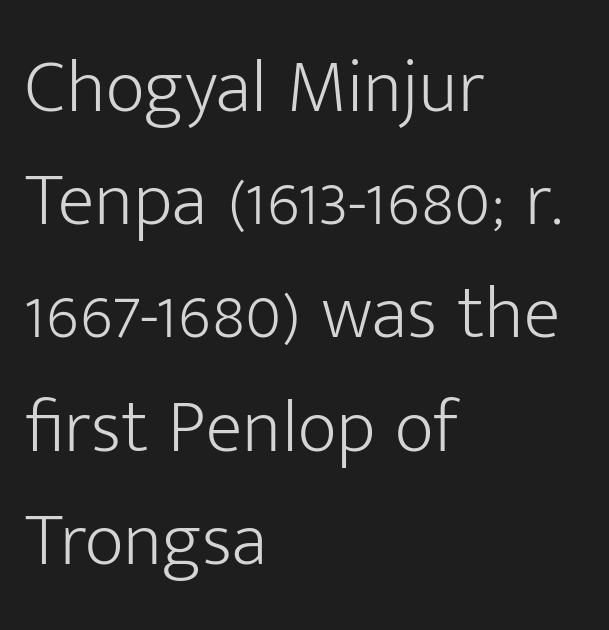
{"serif": "no", "italic": "no", "bold": "no", "weight": "light", "width": "normal", "stroke_contrast": "low", "x_height": "medium", "monospaced": "no", "underline": "no", "align": "left", "line_spacing": "normal", "line_spacing_ratio": 1.49, "letter_spacing": "normal", "letter_spacing_em": 0.0, "glyph_px": 76}
